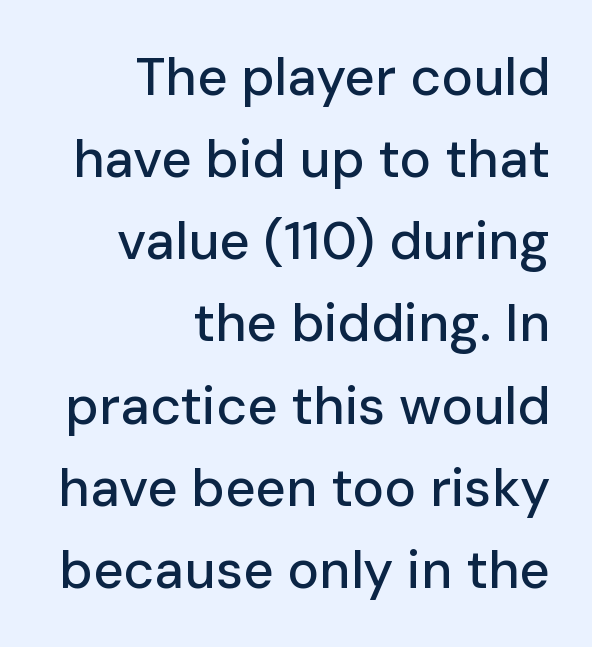
The image shows 53 px sans-serif type, upright; set right-aligned, normal line spacing (1.55x), normal letter spacing, not underlined; low stroke contrast and a medium x-height.
